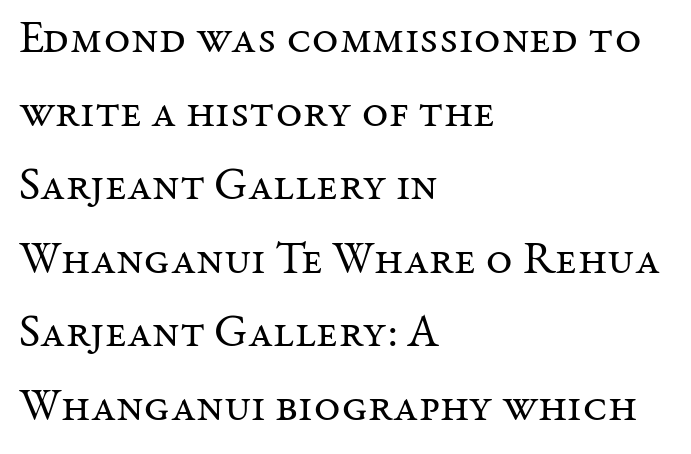
The image shows 46 px regular-weight serif type, upright; set left-aligned, normal line spacing (1.6x), normal letter spacing, not underlined; medium stroke contrast and a medium x-height.
